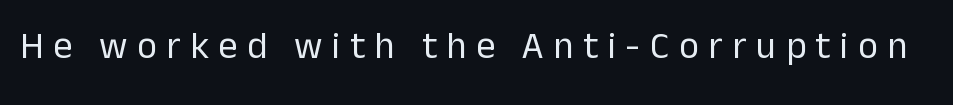
Look at the tracking — it's clearly loosened, letters drifting apart. A bare baseline throughout the passage. Weight: regular or lighter. Spacing verdict: proportional, widths tailored to each character.
